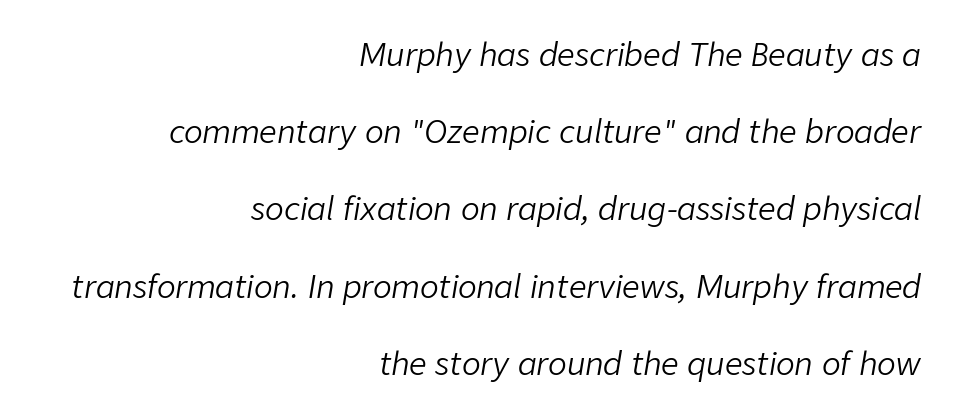
{"italic": "yes", "lean": "right", "slant_degrees": 9, "bold": "no", "weight": "light", "width": "normal", "stroke_contrast": "low", "x_height": "medium", "monospaced": "no", "underline": "no", "align": "right", "line_spacing": "loose", "line_spacing_ratio": 2.49, "letter_spacing": "normal", "letter_spacing_em": 0.0, "glyph_px": 31}
